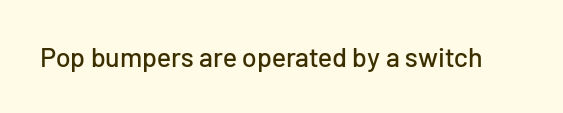
Q: Is the text italic (slanted)? A: No, it is upright.
Q: Is the text underlined? A: No.
Q: Is the spacing between letters normal or unusually wide? A: Normal.
